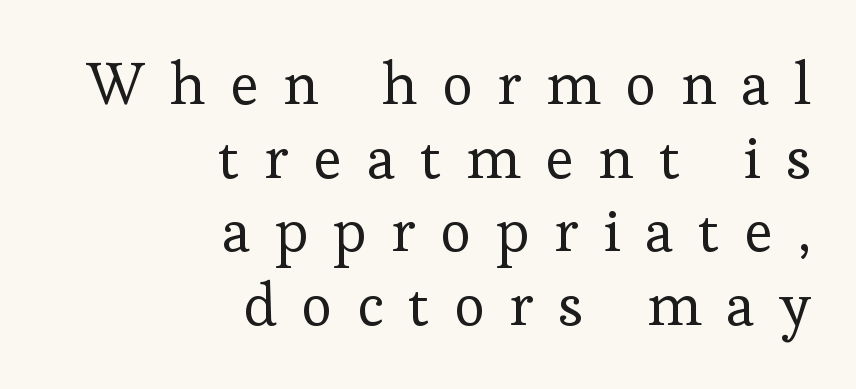
The image shows 59 px regular-weight serif type, upright; set right-aligned, normal line spacing (1.25x), unusually wide letter spacing (+0.42 em), not underlined; low stroke contrast and a medium x-height.
